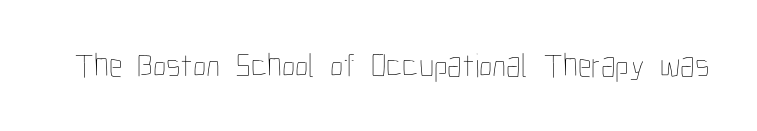
Q: Is the text bold? A: No.
Q: Is the text italic (slanted)? A: No, it is upright.
Q: Is the text underlined? A: No.
Q: Is the spacing between letters normal or unusually wide? A: Normal.
Q: Width (condensed, normal, or wide)? A: Condensed.
Q: Stroke contrast? A: Low.
Q: x-height? A: Medium.
Q: Monospaced? A: No.
